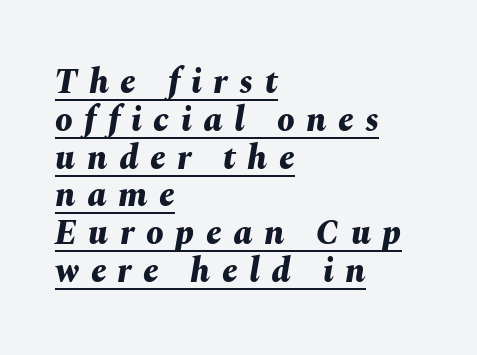
Q: Is the text bold? A: Yes.
Q: Is the text italic (slanted)? A: Yes, it leans right by about 10 degrees.
Q: Is the text underlined? A: Yes.
Q: How is the paragraph aligned? A: Left-aligned.
Q: Is the spacing between letters normal or unusually wide? A: Unusually wide.
Q: Is the spacing between lines tight, normal or loose? A: Tight.
Q: Width (condensed, normal, or wide)? A: Normal.
Q: Stroke contrast? A: Medium.
Q: x-height? A: Medium.
Q: Monospaced? A: No.
